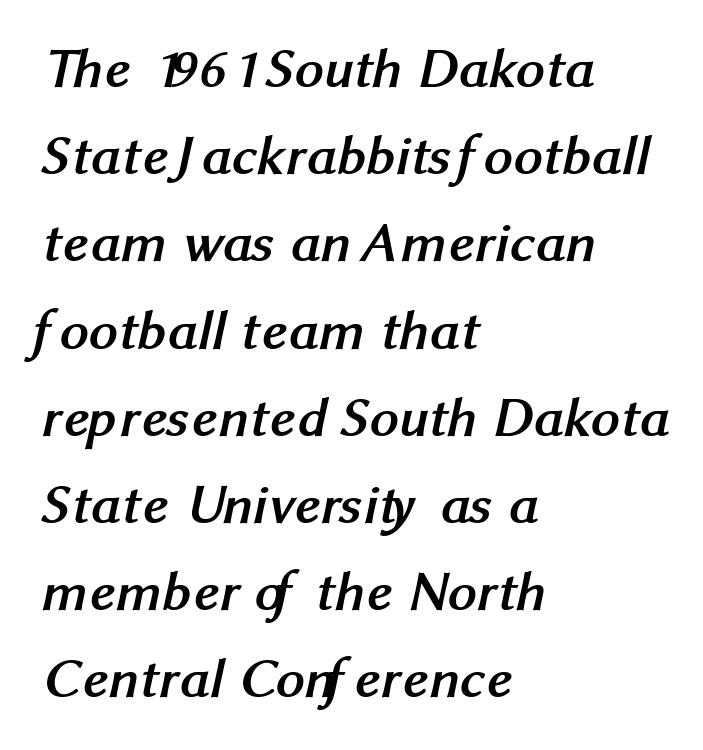
{"serif": "no", "bold": "yes", "weight": "semibold", "width": "normal", "stroke_contrast": "medium", "x_height": "medium", "monospaced": "no", "underline": "no", "align": "left", "line_spacing": "normal", "line_spacing_ratio": 1.53, "letter_spacing": "normal", "letter_spacing_em": 0.0, "glyph_px": 57}
